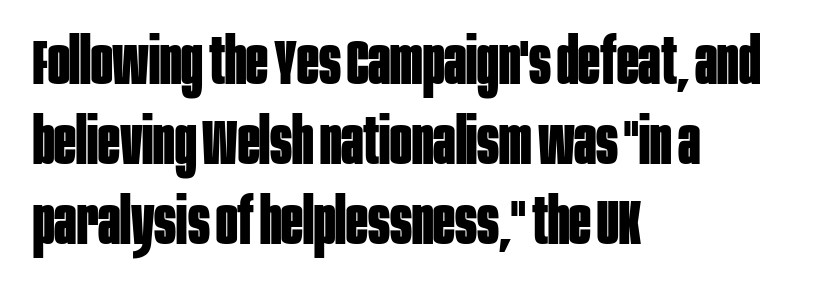
The rendering uses natural spacing where letterforms have individual widths. This rendering features lettering with no underline. Words appear dense and cohesive because spacing is normal. This sample uses an upright cut, with every glyph sitting square on the baseline.
